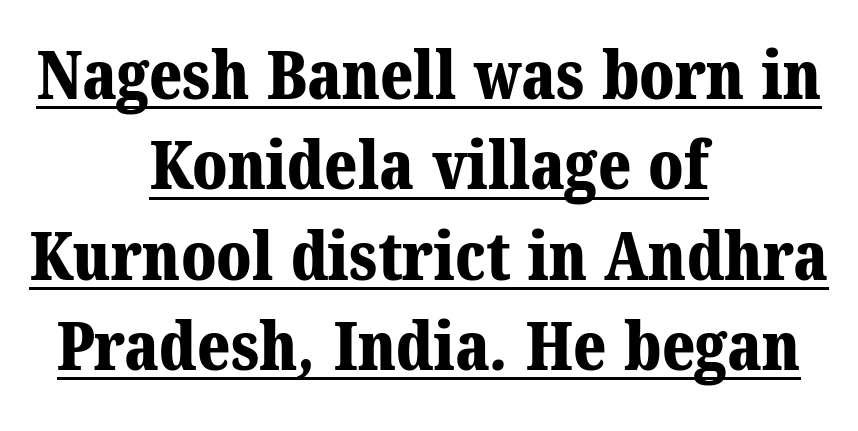
{"serif": "yes", "bold": "yes", "weight": "bold", "width": "normal", "stroke_contrast": "medium", "x_height": "medium", "monospaced": "no", "underline": "yes", "align": "center", "line_spacing": "normal", "line_spacing_ratio": 1.35, "letter_spacing": "normal", "letter_spacing_em": 0.0, "glyph_px": 67}
